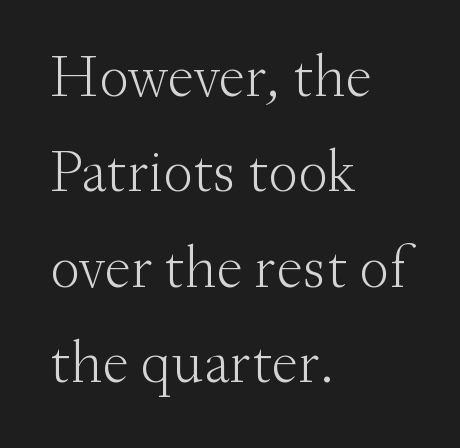
The image shows 60 px light serif type, upright; set left-aligned, normal line spacing (1.59x), normal letter spacing, not underlined; medium stroke contrast and a small x-height.
